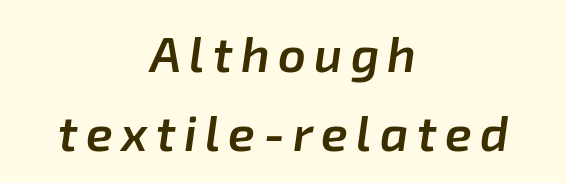
The image shows 49 px semibold type, italic (leaning right); set centered, normal line spacing (1.61x), not underlined; low stroke contrast and a medium x-height.
